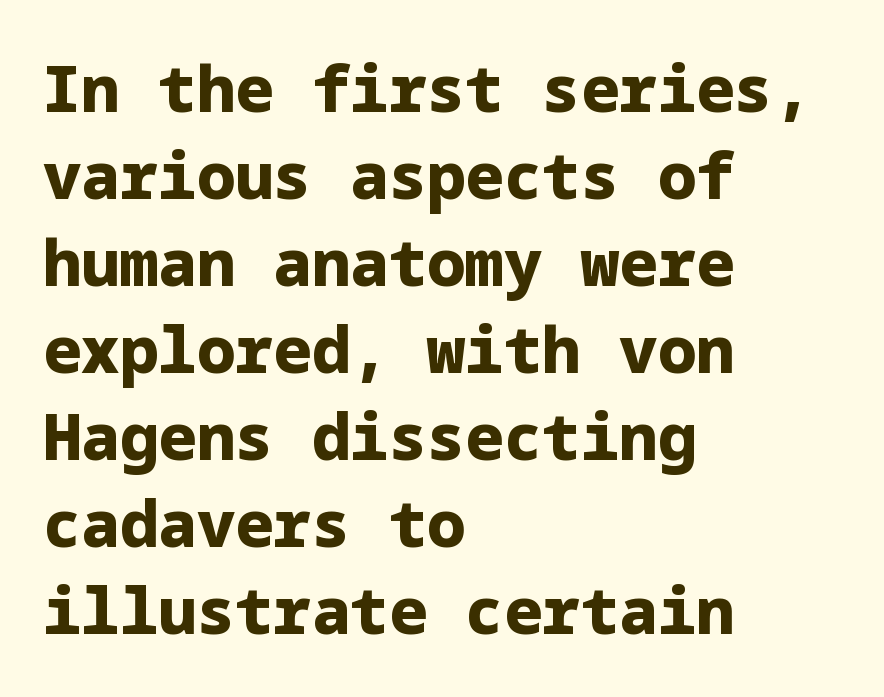
The image shows 64 px heavy sans-serif type, upright; set left-aligned, normal line spacing (1.36x), normal letter spacing, not underlined; low stroke contrast and a medium x-height.
